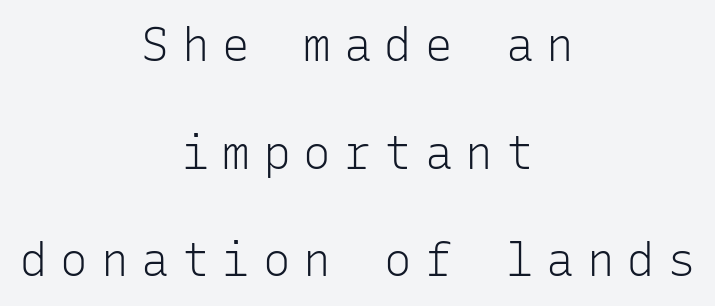
Q: Is the text bold? A: No.
Q: Is the text italic (slanted)? A: No, it is upright.
Q: Is the typeface a serif or a sans-serif typeface? A: Sans-serif.
Q: Is the text underlined? A: No.
Q: How is the paragraph aligned? A: Centered.
Q: Is the spacing between letters normal or unusually wide? A: Unusually wide.
Q: Is the spacing between lines tight, normal or loose? A: Loose.
Q: Width (condensed, normal, or wide)? A: Normal.
Q: Stroke contrast? A: Low.
Q: x-height? A: Medium.
Q: Monospaced? A: Yes.
